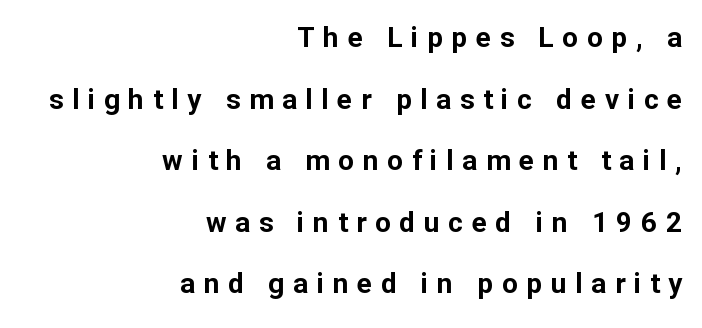
You'd pick this weight for a headline — it's a proper bold. Right-aligned paragraph, ragged on the left. The designer dialed line spacing up above the default. Characters follow at a spacing far wider than the type designer built in. This rendering employs a face without finishing strokes, i.e., a sans-serif.
